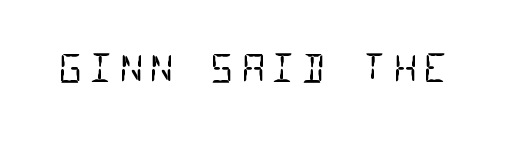
Q: Is the text bold? A: No.
Q: Is the typeface a serif or a sans-serif typeface? A: Sans-serif.
Q: Is the text underlined? A: No.
Q: Width (condensed, normal, or wide)? A: Condensed.
Q: Stroke contrast? A: Low.
Q: x-height? A: Large.
Q: Monospaced? A: Yes.
